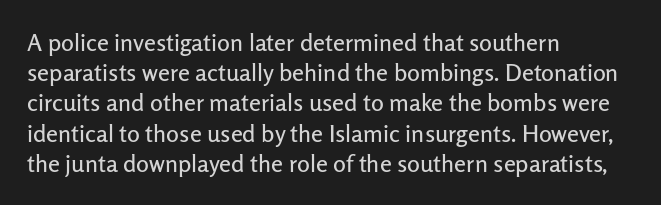
The image shows 24 px text type, upright; set left-aligned, normal line spacing (1.26x), normal letter spacing, not underlined.
